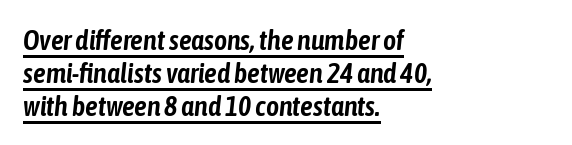
The face used here has a pronounced slope to its letters. Do the characters align in a grid? No, the font is proportional. The passage is arranged the way most books set body copy — flush left. Caption: standard tracking, unaltered. A baseline rule has been typeset under these characters.
